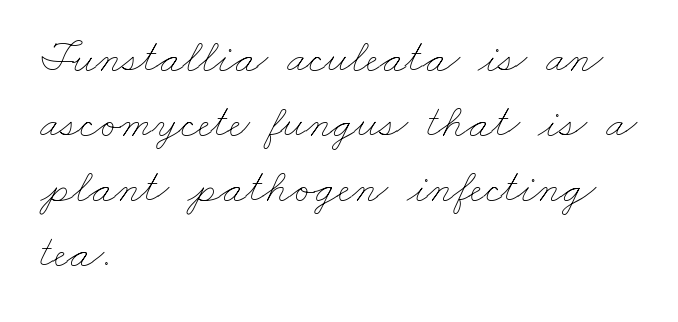
Q: Is the text bold? A: No.
Q: Is the text underlined? A: No.
Q: How is the paragraph aligned? A: Left-aligned.
Q: Is the spacing between letters normal or unusually wide? A: Normal.
Q: Is the spacing between lines tight, normal or loose? A: Normal.
Q: Width (condensed, normal, or wide)? A: Wide.
Q: Stroke contrast? A: Low.
Q: x-height? A: Small.
Q: Monospaced? A: No.
